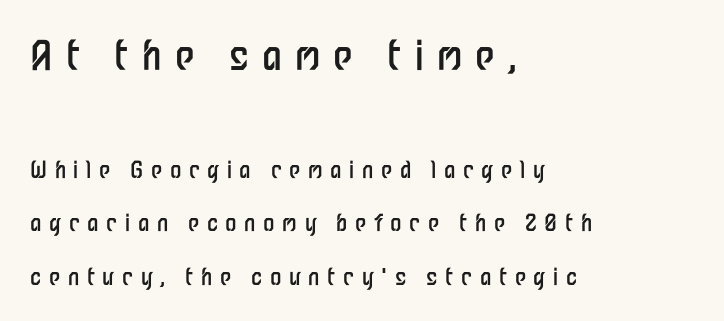
{"serif": "no", "italic": "no", "bold": "no", "weight": "regular", "width": "condensed", "stroke_contrast": "low", "x_height": "medium", "monospaced": "no", "underline": "no", "align": "left", "line_spacing": "loose", "line_spacing_ratio": 2.32, "letter_spacing": "wide", "letter_spacing_em": 0.33, "larger_block": "first", "size_ratio": 1.74, "glyph_px": 40}
